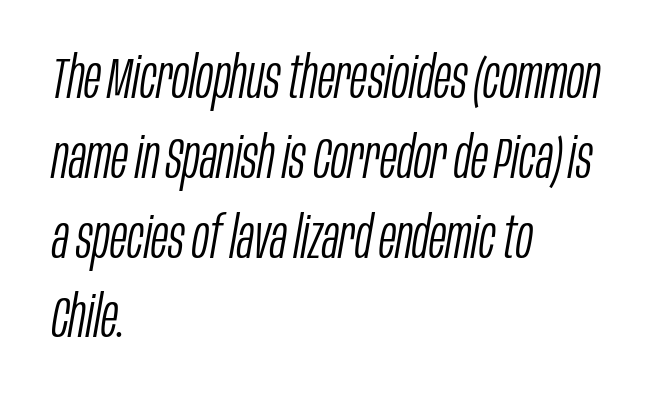
{"italic": "yes", "lean": "right", "slant_degrees": 10, "bold": "no", "weight": "light", "width": "condensed", "stroke_contrast": "low", "x_height": "large", "monospaced": "no", "underline": "no", "align": "left", "line_spacing": "normal", "line_spacing_ratio": 1.4, "letter_spacing": "normal", "letter_spacing_em": 0.0, "glyph_px": 57}
